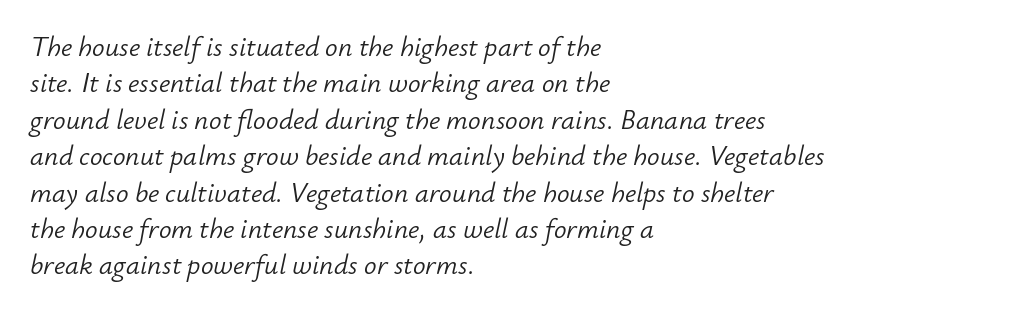
A clean baseline with only descenders dipping below it. Note the varied advance widths — an 'i' is clearly narrower than an 'm'. This is oblique type, the kind used for emphasis or titles. Each word holds together tightly as a unit, with standard inter-letter gaps. Horizontal alignment here is leftward, the default for most running prose.
